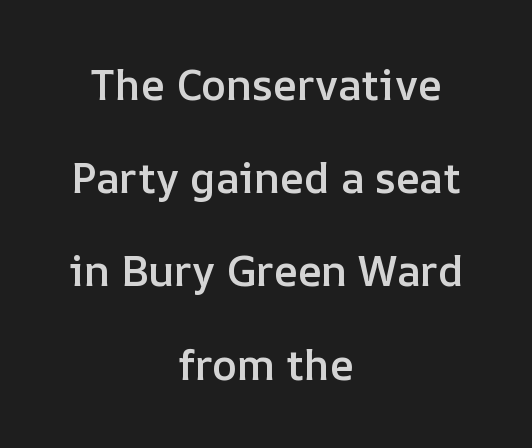
The image shows 42 px semibold type, upright; set centered, loose line spacing (2.22x), normal letter spacing, not underlined; low stroke contrast and a medium x-height.
